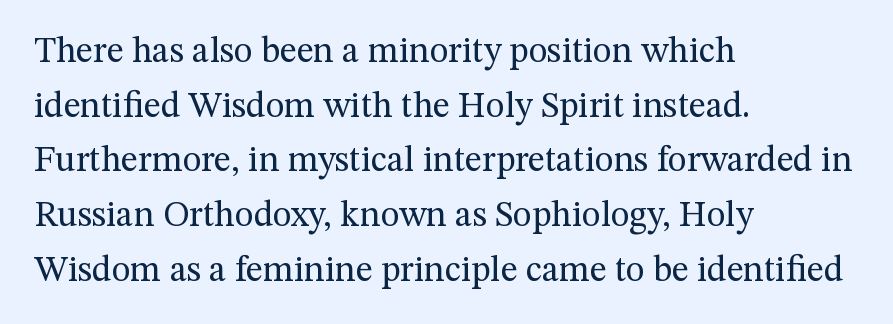
In terms of posture, this sample is upright. The letterforms sit shoulder to shoulder at normal distance. Note the varied advance widths — an 'i' is clearly narrower than an 'm'. Classification — serif. In CSS terms this would be text-align: left. In terms of leading, this rendering sits right in the middle.
